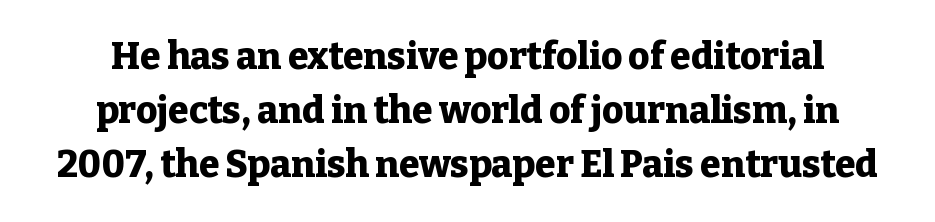
Q: Is the text bold? A: Yes.
Q: Is the text italic (slanted)? A: No, it is upright.
Q: Is the typeface a serif or a sans-serif typeface? A: Serif.
Q: Is the text underlined? A: No.
Q: Is the spacing between letters normal or unusually wide? A: Normal.
Q: Is the spacing between lines tight, normal or loose? A: Normal.
Q: Width (condensed, normal, or wide)? A: Normal.
Q: Stroke contrast? A: Low.
Q: x-height? A: Medium.
Q: Monospaced? A: No.
